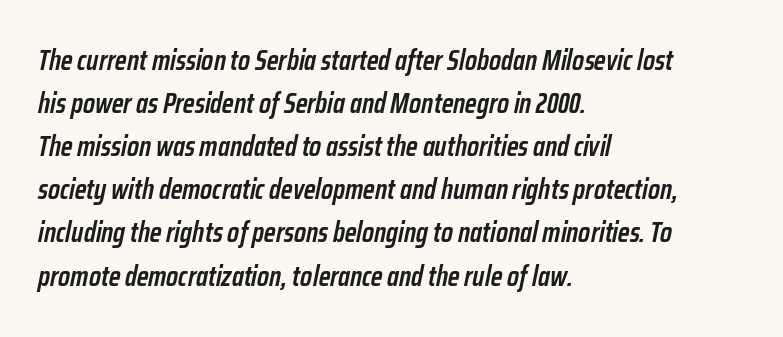
Q: Is the text bold? A: Semi-bold.
Q: Is the text italic (slanted)? A: Yes, it leans right by about 12 degrees.
Q: Is the text underlined? A: No.
Q: How is the paragraph aligned? A: Left-aligned.
Q: Is the spacing between letters normal or unusually wide? A: Normal.
Q: Is the spacing between lines tight, normal or loose? A: Normal.
Q: Width (condensed, normal, or wide)? A: Condensed.
Q: Stroke contrast? A: Low.
Q: x-height? A: Medium.
Q: Monospaced? A: No.
